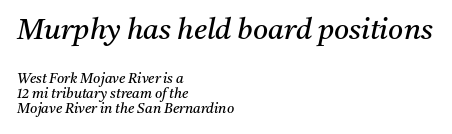
{"serif": "yes", "italic": "yes", "lean": "right", "slant_degrees": 11, "bold": "no", "weight": "regular", "width": "normal", "stroke_contrast": "medium", "x_height": "medium", "monospaced": "no", "underline": "no", "align": "left", "line_spacing": "tight", "line_spacing_ratio": 1.08, "letter_spacing": "normal", "letter_spacing_em": 0.0, "larger_block": "first", "size_ratio": 2.07, "glyph_px": 29}
